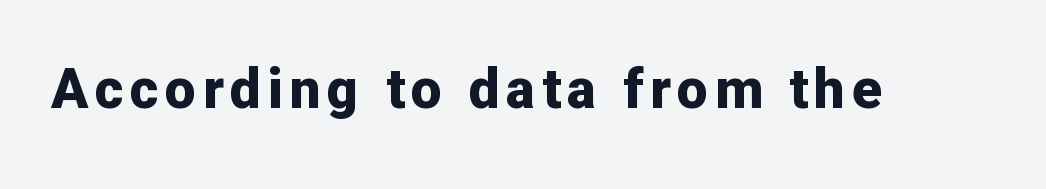
{"serif": "no", "italic": "no", "bold": "yes", "weight": "bold", "width": "normal", "stroke_contrast": "low", "x_height": "medium", "monospaced": "no", "underline": "no", "glyph_px": 55}
